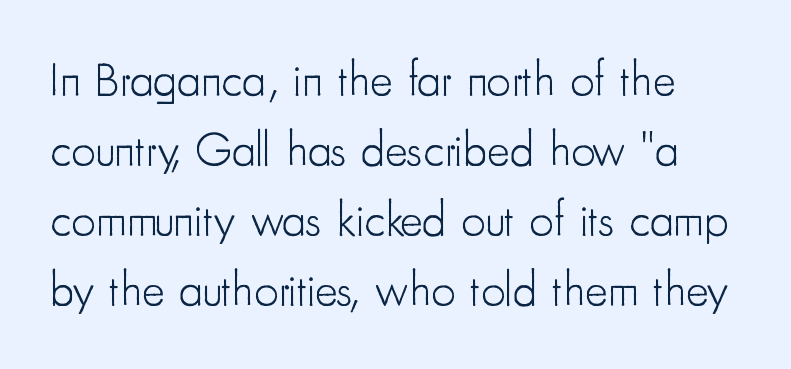
{"serif": "no", "italic": "no", "bold": "no", "weight": "light", "width": "condensed", "stroke_contrast": "low", "x_height": "small", "monospaced": "no", "underline": "no", "line_spacing": "normal", "line_spacing_ratio": 1.46, "letter_spacing": "normal", "letter_spacing_em": 0.0, "glyph_px": 48}
